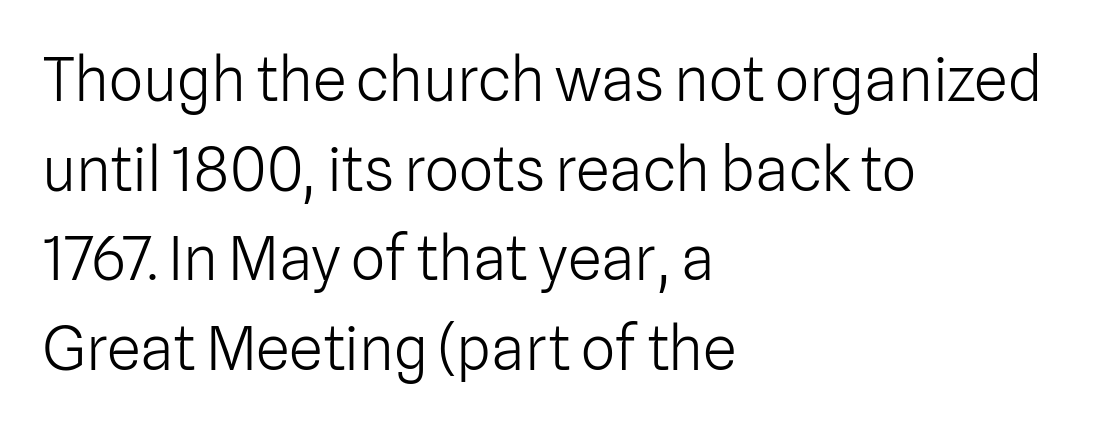
{"serif": "no", "italic": "no", "bold": "no", "weight": "light", "width": "normal", "stroke_contrast": "low", "x_height": "medium", "monospaced": "no", "underline": "no", "align": "left", "line_spacing": "normal", "line_spacing_ratio": 1.47, "letter_spacing": "normal", "letter_spacing_em": 0.0, "glyph_px": 61}
